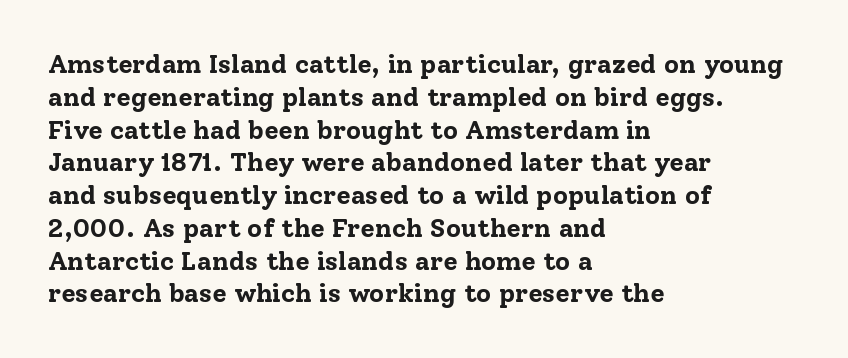
Reading down the column, the eye jumps a familiar distance to each next line. The passage shown is not underscored anywhere. Its strokes are broad and dark, the hallmark of bold type. Quick note: not italic, upright. Observe the ordinary spacing: letters are neighbours, not strangers. Line beginnings align vertically; line endings do not.
